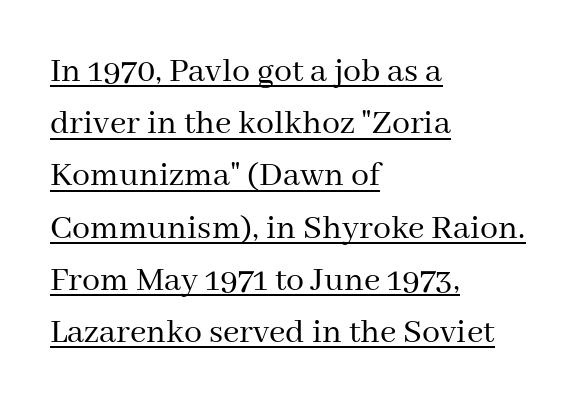
{"serif": "yes", "italic": "no", "bold": "no", "weight": "regular", "width": "normal", "stroke_contrast": "medium", "x_height": "medium", "monospaced": "no", "underline": "yes", "align": "left", "line_spacing": "normal", "line_spacing_ratio": 1.45, "letter_spacing": "normal", "letter_spacing_em": 0.0, "glyph_px": 36}
